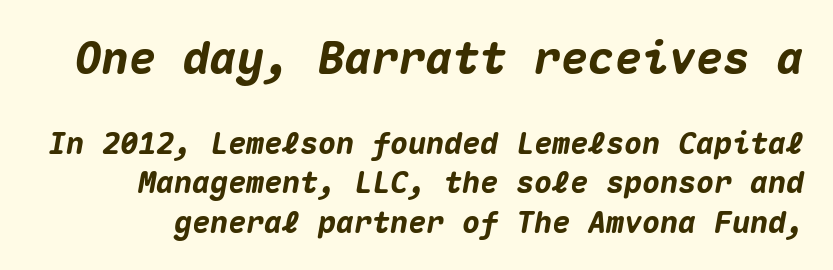
Fixed-width glyphs throughout — classic coding-font behaviour. Unmarked baselines from the first word to the last. Typesetter's note — upper block bumped up in size, lower block left smaller. Notice how descenders clear the ascenders below comfortably — that's standard leading. On the weight axis this lands at bold, roughly 700. How are the letters spaced? Ordinarily, with no added tracking.
